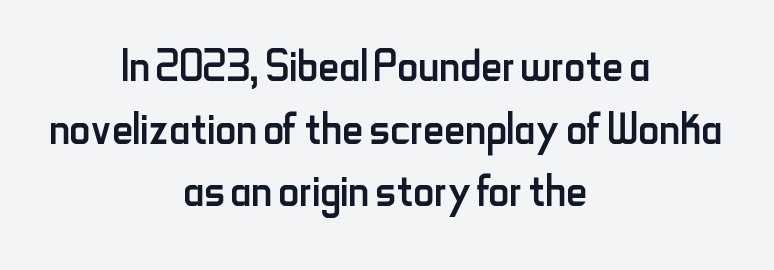
{"serif": "no", "italic": "no", "bold": "no", "weight": "regular", "width": "condensed", "stroke_contrast": "low", "x_height": "small", "monospaced": "no", "underline": "no", "align": "center", "line_spacing": "tight", "line_spacing_ratio": 1.08, "letter_spacing": "normal", "letter_spacing_em": 0.0, "glyph_px": 58}
